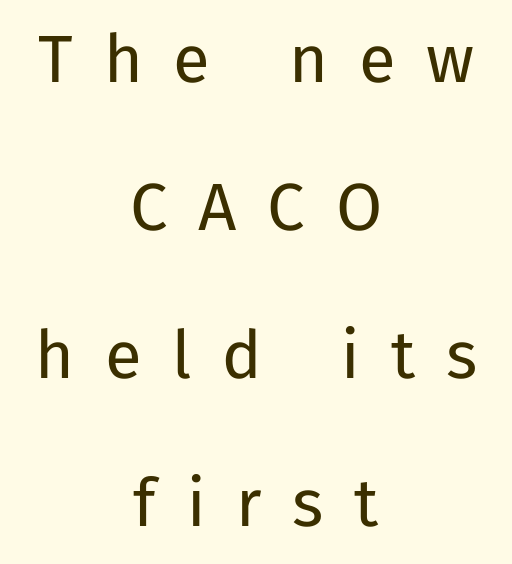
Q: Is the text bold? A: No.
Q: Is the text italic (slanted)? A: No, it is upright.
Q: Is the typeface a serif or a sans-serif typeface? A: Sans-serif.
Q: Is the text underlined? A: No.
Q: How is the paragraph aligned? A: Centered.
Q: Is the spacing between letters normal or unusually wide? A: Unusually wide.
Q: Is the spacing between lines tight, normal or loose? A: Loose.
Q: Width (condensed, normal, or wide)? A: Normal.
Q: Stroke contrast? A: Low.
Q: x-height? A: Medium.
Q: Monospaced? A: No.
